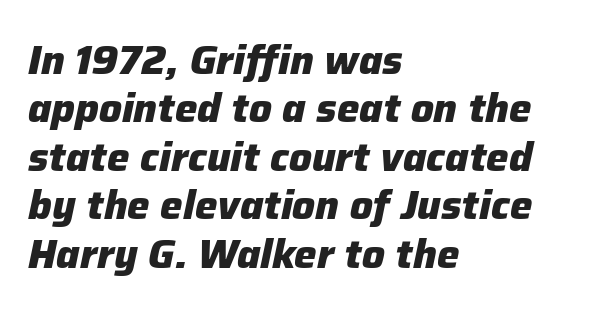
{"italic": "yes", "lean": "right", "slant_degrees": 12, "bold": "yes", "weight": "heavy", "width": "normal", "stroke_contrast": "low", "x_height": "medium", "monospaced": "no", "underline": "no", "align": "left", "line_spacing_ratio": 1.21, "letter_spacing": "normal", "letter_spacing_em": 0.0, "glyph_px": 40}
